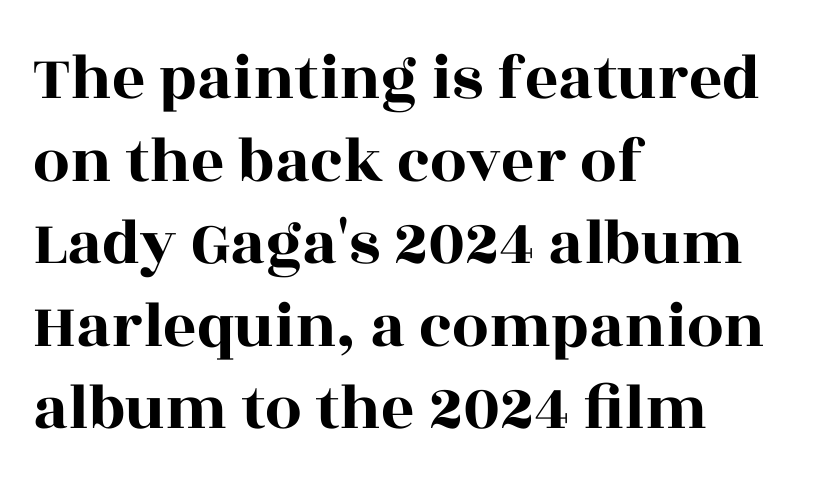
Q: Is the text italic (slanted)? A: No, it is upright.
Q: Is the typeface a serif or a sans-serif typeface? A: Serif.
Q: Is the text underlined? A: No.
Q: How is the paragraph aligned? A: Left-aligned.
Q: Is the spacing between letters normal or unusually wide? A: Normal.
Q: Is the spacing between lines tight, normal or loose? A: Normal.
Q: Width (condensed, normal, or wide)? A: Wide.
Q: x-height? A: Large.
Q: Monospaced? A: No.
